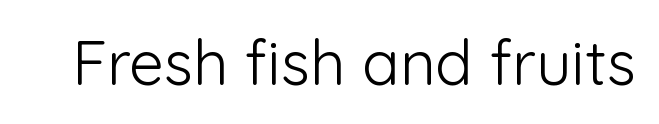
{"serif": "no", "italic": "no", "bold": "no", "weight": "light", "width": "normal", "stroke_contrast": "low", "x_height": "medium", "monospaced": "no", "underline": "no", "letter_spacing": "normal", "letter_spacing_em": 0.0, "glyph_px": 62}
